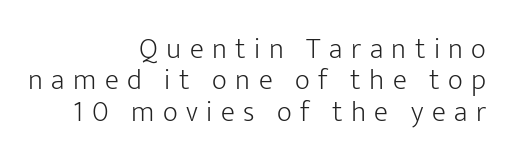
A flush-right, rag-left setting is used for this passage. The foot of each line stays bare and open. No chunkiness to these letters — they're not bold. One glance says dense: line gaps are narrower than usual. The type sits square on the baseline with zero lean. You could only call the tracking loose — the letters float apart.
